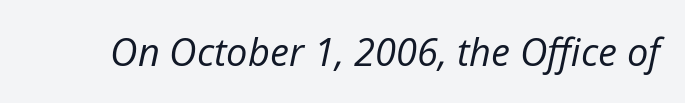
Q: Is the text bold? A: No.
Q: Is the text italic (slanted)? A: Yes, it leans right by about 12 degrees.
Q: Is the text underlined? A: No.
Q: Is the spacing between letters normal or unusually wide? A: Normal.
Q: Width (condensed, normal, or wide)? A: Normal.
Q: Stroke contrast? A: Low.
Q: x-height? A: Medium.
Q: Monospaced? A: No.
